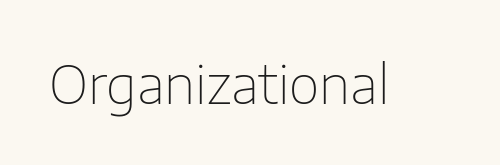
The image shows 53 px thin sans-serif type, upright; set normal letter spacing, not underlined; low stroke contrast and a medium x-height.
